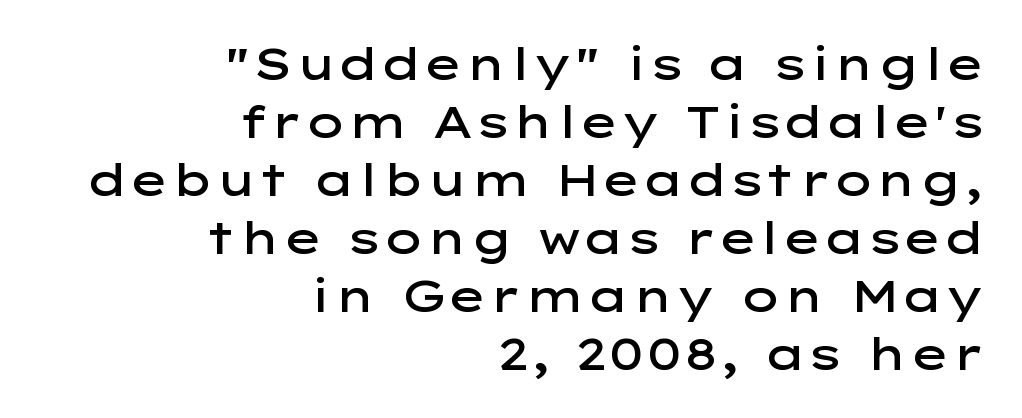
Here the designer chose a conventional face with non-uniform glyph widths. Look at the bottom of the vertical strokes: they stop flat, with no serifs. A flush-right, rag-left setting is used for this passage. This rendering leaves character spacing at its baseline value. Each new line begins a customary step beneath the previous one.
